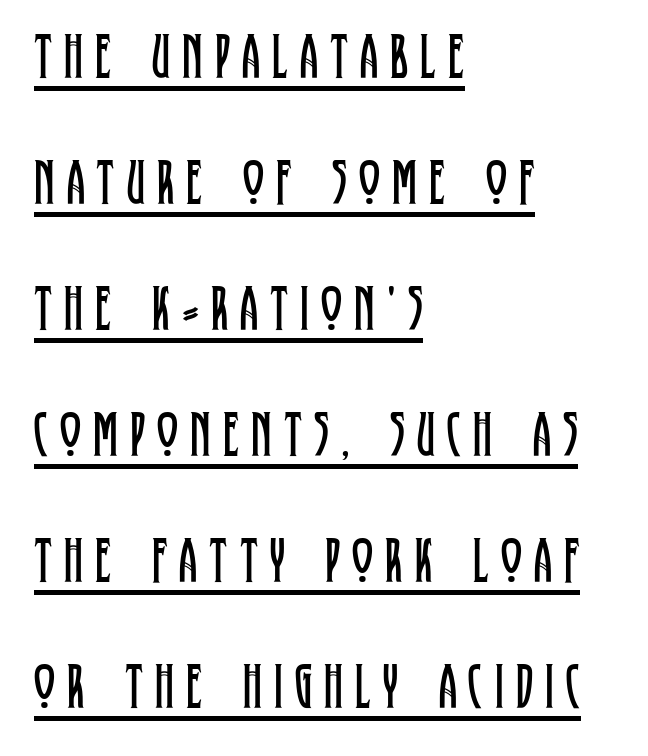
{"serif": "yes", "italic": "no", "bold": "no", "weight": "regular", "width": "condensed", "stroke_contrast": "low", "x_height": "large", "monospaced": "no", "underline": "yes", "align": "left", "line_spacing": "loose", "line_spacing_ratio": 1.97, "glyph_px": 64}
